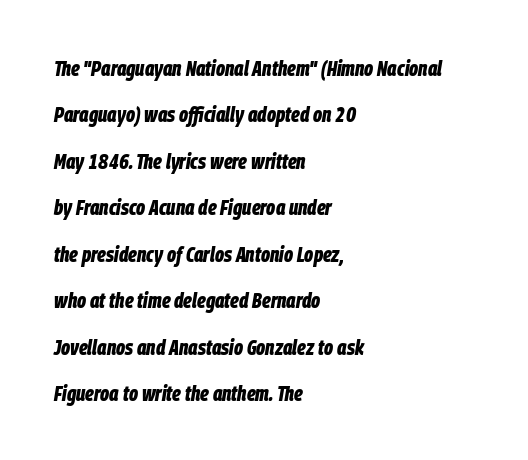
The letters are slanted; this is an italic face. Caption: bold face, heavy strokes. Caption: multi-line text, flush left, ragged right. Letter spacing: default. Any mark beneath the type? The region is blank. The designer dialed line spacing up above the default.
